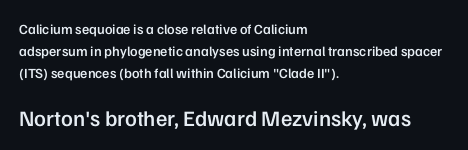
{"italic": "no", "bold": "semi", "underline": "no", "align": "left", "line_spacing": "normal", "line_spacing_ratio": 1.57, "letter_spacing": "normal", "letter_spacing_em": 0.0, "larger_block": "second", "size_ratio": 1.57, "glyph_px": 22}
